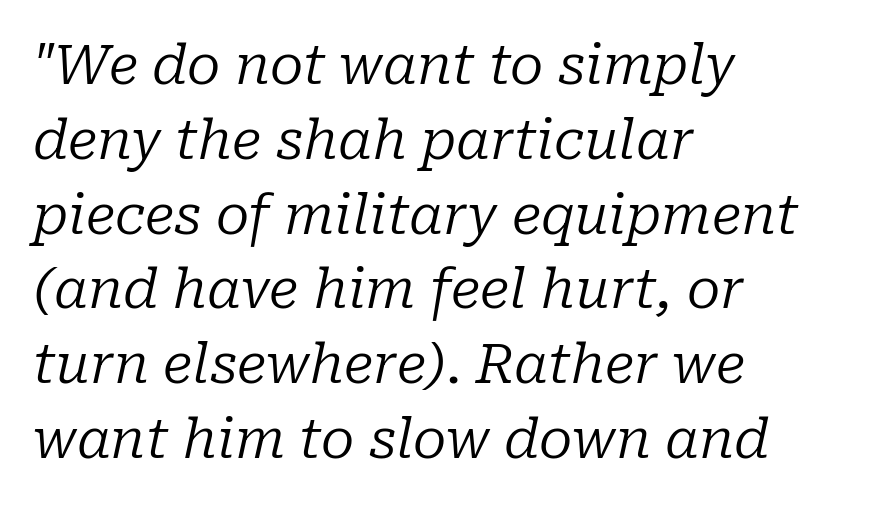
Q: Is the text bold? A: No.
Q: Is the text italic (slanted)? A: Yes, it leans right by about 10 degrees.
Q: Is the typeface a serif or a sans-serif typeface? A: Serif.
Q: Is the text underlined? A: No.
Q: How is the paragraph aligned? A: Left-aligned.
Q: Is the spacing between letters normal or unusually wide? A: Normal.
Q: Is the spacing between lines tight, normal or loose? A: Normal.
Q: Width (condensed, normal, or wide)? A: Normal.
Q: Stroke contrast? A: Low.
Q: x-height? A: Medium.
Q: Monospaced? A: No.
